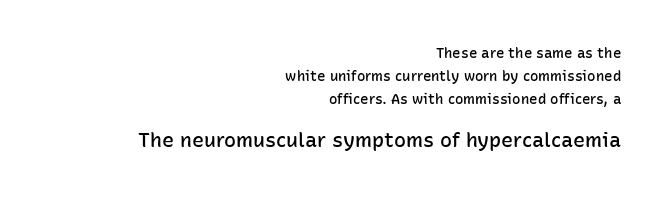
Q: Is the text bold? A: Semi-bold.
Q: Is the text italic (slanted)? A: No, it is upright.
Q: Is the text underlined? A: No.
Q: How is the paragraph aligned? A: Right-aligned.
Q: Is the spacing between letters normal or unusually wide? A: Normal.
Q: Is the spacing between lines tight, normal or loose? A: Normal.
Q: Which block of text is set in a larger size, the first (top) or the second (bottom)? A: The second (bottom) one.
